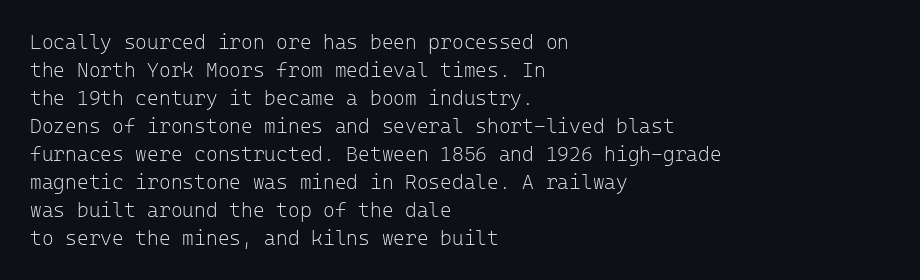
{"italic": "no", "bold": "no", "underline": "no", "align": "left", "line_spacing": "normal", "line_spacing_ratio": 1.4, "letter_spacing": "normal", "letter_spacing_em": 0.0, "glyph_px": 20}
